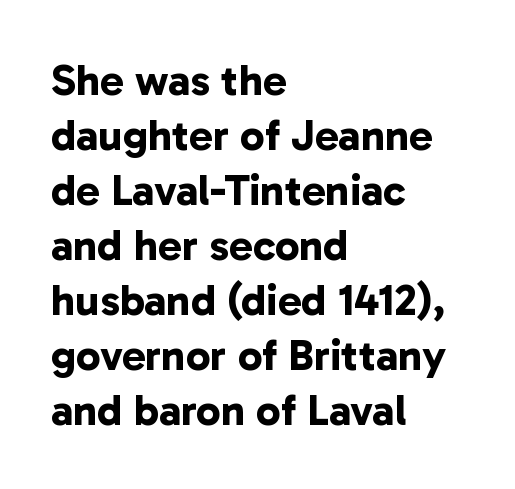
The image shows 44 px bold sans-serif type; set left-aligned, normal line spacing (1.25x), normal letter spacing, not underlined; low stroke contrast and a medium x-height.
